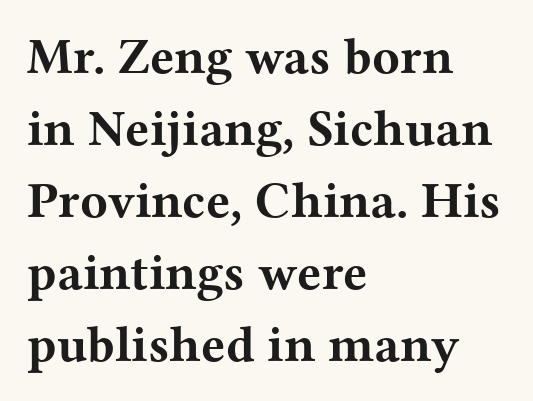
The image shows 51 px bold, wide serif type, upright; set left-aligned, normal line spacing (1.41x), normal letter spacing, not underlined; medium stroke contrast and a medium x-height.
